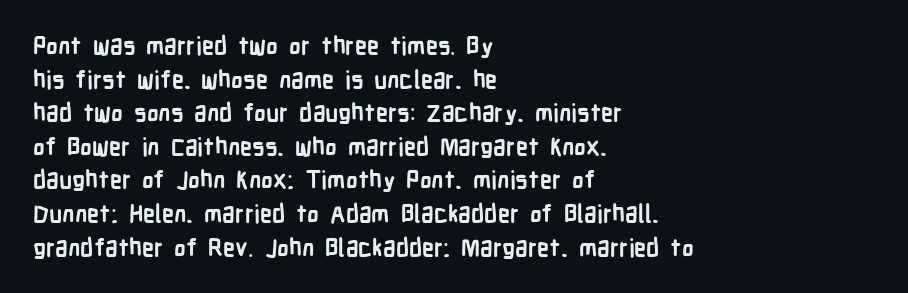
Any mark beneath the type? The region is blank. Regular leading. The face used here is rendered with its standard letterfit. These words are printed bold, with thick strokes throughout. Italic? Not at all — the glyphs are vertical. Left-aligned paragraph, ragged on the right.
